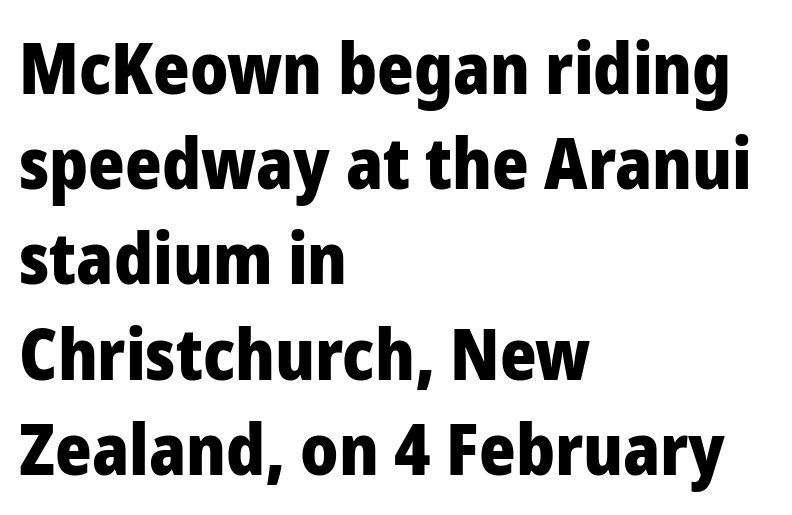
Notice how the passage keeps a crisp vertical edge on the left only. Characters remain perfectly vertical along every line. Each letter keeps its own natural width here, so spacing adapts to shape. To sum up the face: it is a sans, with no serifs. Descenders are the only things crossing below the line.
